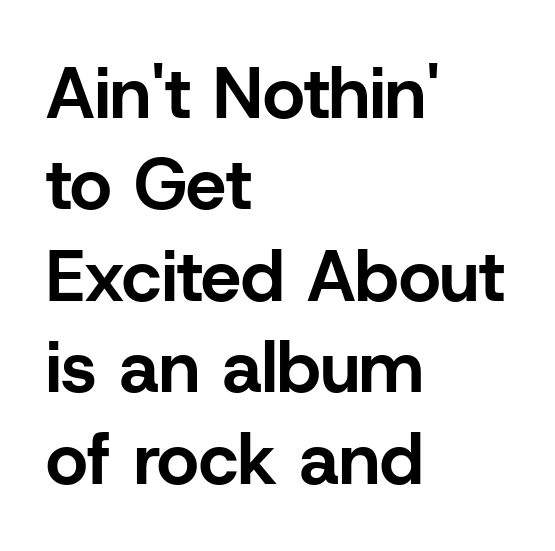
Q: Is the text bold? A: Yes.
Q: Is the text italic (slanted)? A: No, it is upright.
Q: Is the typeface a serif or a sans-serif typeface? A: Sans-serif.
Q: Is the text underlined? A: No.
Q: How is the paragraph aligned? A: Left-aligned.
Q: Is the spacing between letters normal or unusually wide? A: Normal.
Q: Is the spacing between lines tight, normal or loose? A: Normal.
Q: Width (condensed, normal, or wide)? A: Normal.
Q: Stroke contrast? A: Low.
Q: x-height? A: Medium.
Q: Monospaced? A: No.
